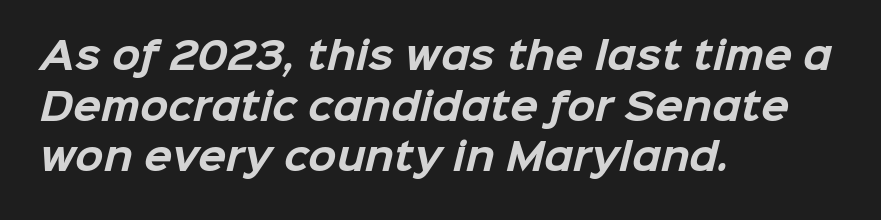
{"serif": "no", "bold": "yes", "weight": "bold", "width": "normal", "stroke_contrast": "low", "x_height": "medium", "monospaced": "no", "underline": "no", "align": "left", "line_spacing": "normal", "line_spacing_ratio": 1.37, "letter_spacing": "normal", "letter_spacing_em": 0.0, "glyph_px": 37}
